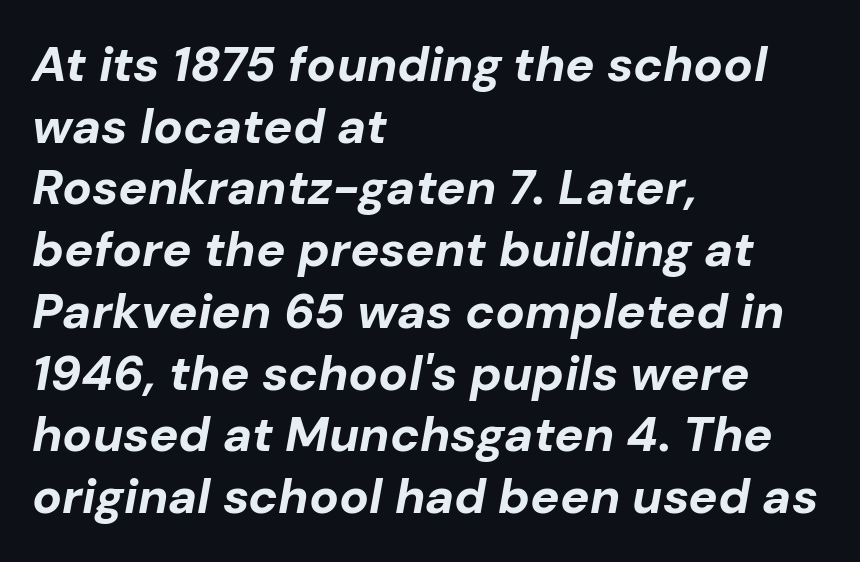
{"italic": "yes", "lean": "right", "slant_degrees": 10, "bold": "yes", "weight": "bold", "width": "normal", "stroke_contrast": "low", "x_height": "medium", "monospaced": "no", "underline": "no", "align": "left", "line_spacing": "normal", "line_spacing_ratio": 1.26, "letter_spacing": "normal", "letter_spacing_em": 0.0, "glyph_px": 49}
